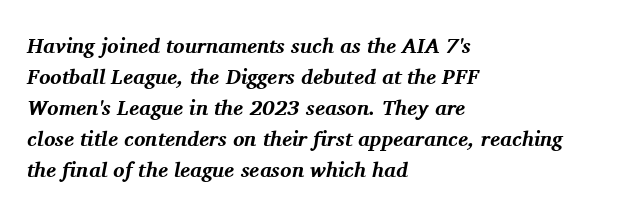
{"italic": "yes", "lean": "right", "slant_degrees": 11, "bold": "yes", "underline": "no", "align": "left", "line_spacing": "normal", "line_spacing_ratio": 1.48, "letter_spacing": "normal", "letter_spacing_em": 0.0, "glyph_px": 21}
